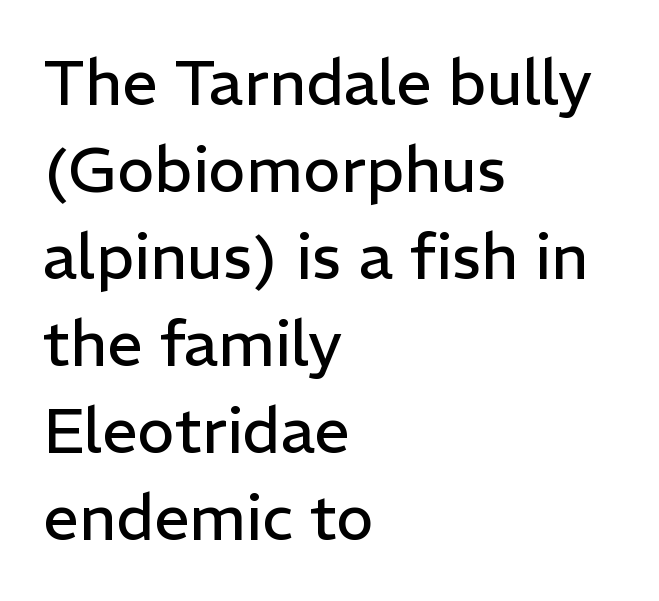
{"serif": "no", "italic": "no", "bold": "no", "weight": "regular", "width": "normal", "stroke_contrast": "low", "x_height": "medium", "monospaced": "no", "underline": "no", "align": "left", "line_spacing": "normal", "line_spacing_ratio": 1.38, "letter_spacing": "normal", "letter_spacing_em": 0.0, "glyph_px": 63}
